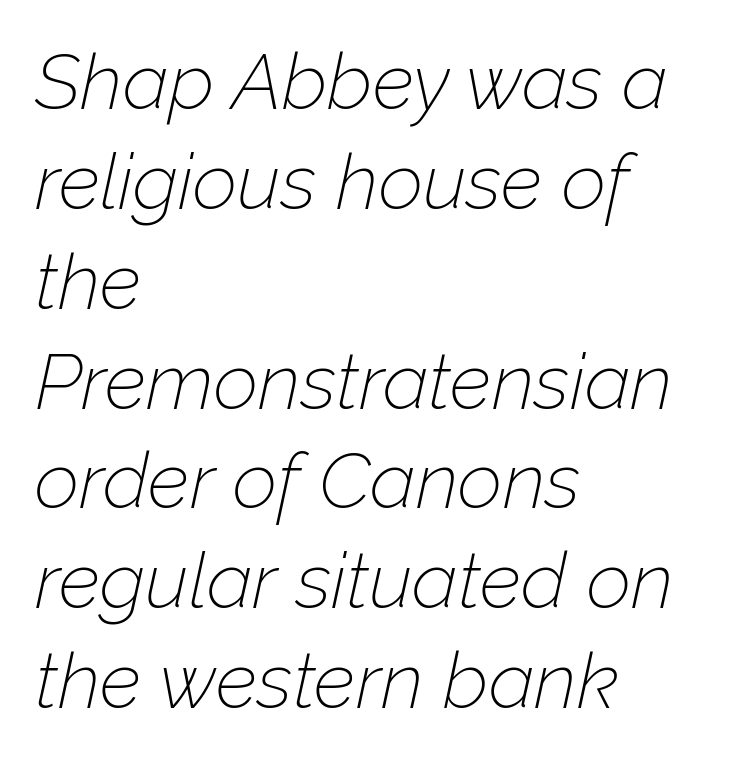
The image shows 78 px thin type, italic (leaning right); set left-aligned, normal line spacing (1.28x), normal letter spacing, not underlined; low stroke contrast and a medium x-height.
